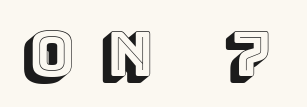
Someone cranked the tracking dial way up on this one. Has an underline been added? It has not. Looks like regular typesetting: each glyph gets only the width it needs. Italic? Not at all — the glyphs are vertical.
